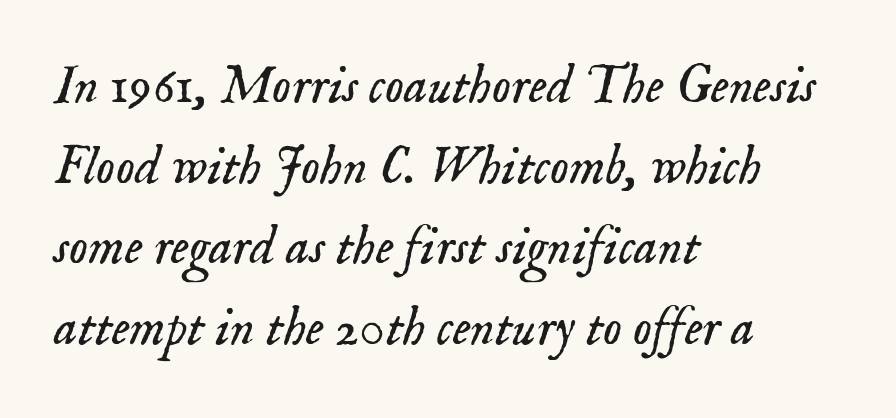
Q: Is the text bold? A: No.
Q: Is the text italic (slanted)? A: Yes, it leans right by about 18 degrees.
Q: Is the typeface a serif or a sans-serif typeface? A: Serif.
Q: Is the text underlined? A: No.
Q: How is the paragraph aligned? A: Left-aligned.
Q: Is the spacing between letters normal or unusually wide? A: Normal.
Q: Is the spacing between lines tight, normal or loose? A: Normal.
Q: Width (condensed, normal, or wide)? A: Normal.
Q: Stroke contrast? A: Low.
Q: x-height? A: Small.
Q: Monospaced? A: No.
